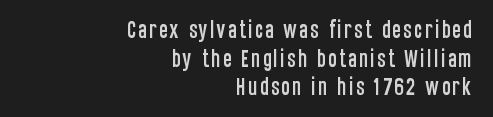
Leading: standard. Is there any slant? The stems are plumb. Which margin do the lines hug? The right one — the left edge is uneven. Each row of text sits above clean, open space.
